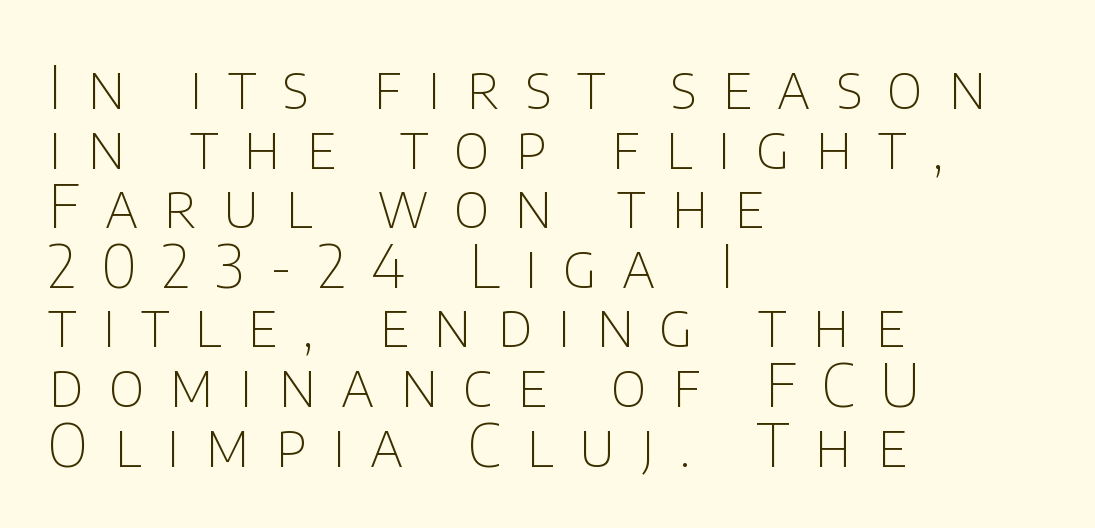
The image shows 59 px thin sans-serif type, upright; set left-aligned, tight line spacing (1.01x), unusually wide letter spacing (+0.43 em), not underlined; low stroke contrast and a large x-height.
